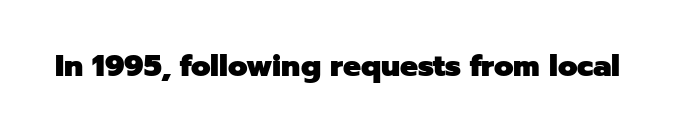
Q: Is the text bold? A: Yes.
Q: Is the text italic (slanted)? A: No, it is upright.
Q: Is the typeface a serif or a sans-serif typeface? A: Sans-serif.
Q: Is the text underlined? A: No.
Q: Is the spacing between letters normal or unusually wide? A: Normal.
Q: Width (condensed, normal, or wide)? A: Normal.
Q: Stroke contrast? A: Low.
Q: x-height? A: Medium.
Q: Monospaced? A: No.
